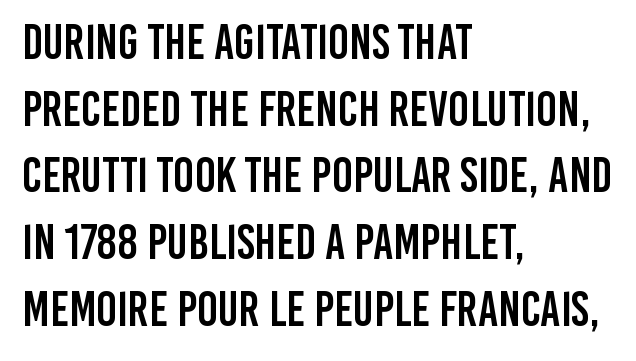
The lettering holds an erect, upright posture throughout. Glyph-to-glyph distance matches everyday printed text. Has an underline been added? It has not. Where is the straight margin? On the left.
